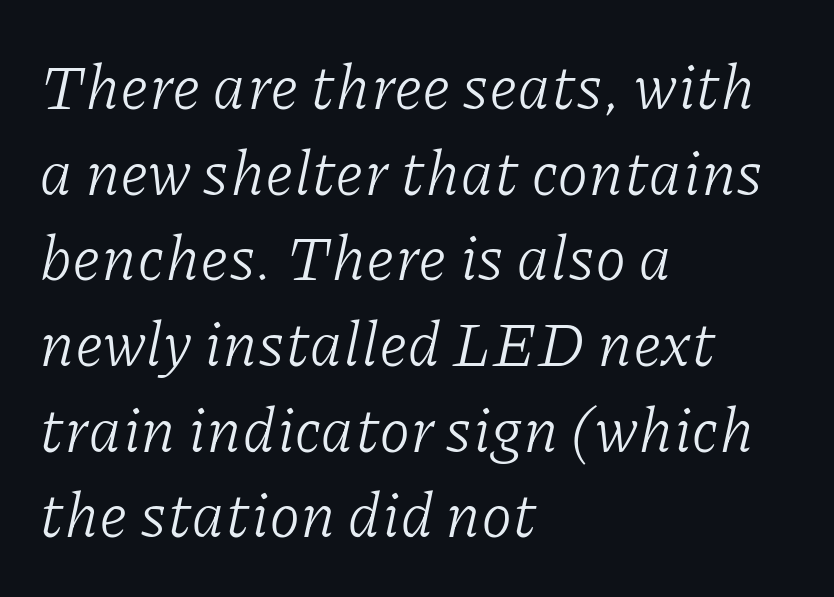
Q: Is the text bold? A: No.
Q: Is the text italic (slanted)? A: Yes, it leans right by about 11 degrees.
Q: Is the typeface a serif or a sans-serif typeface? A: Serif.
Q: Is the text underlined? A: No.
Q: How is the paragraph aligned? A: Left-aligned.
Q: Is the spacing between letters normal or unusually wide? A: Normal.
Q: Is the spacing between lines tight, normal or loose? A: Normal.
Q: Width (condensed, normal, or wide)? A: Normal.
Q: Stroke contrast? A: Low.
Q: x-height? A: Medium.
Q: Monospaced? A: No.
